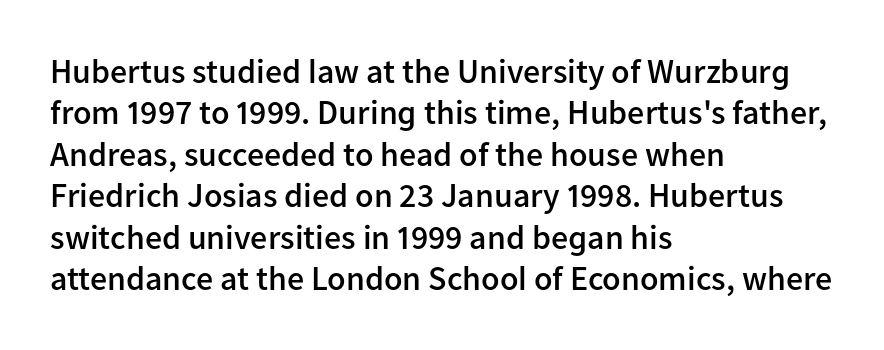
{"serif": "no", "italic": "no", "bold": "semi", "weight": "semibold", "width": "normal", "stroke_contrast": "low", "x_height": "medium", "monospaced": "no", "underline": "no", "align": "left", "line_spacing_ratio": 1.22, "letter_spacing": "normal", "letter_spacing_em": 0.0, "glyph_px": 34}
